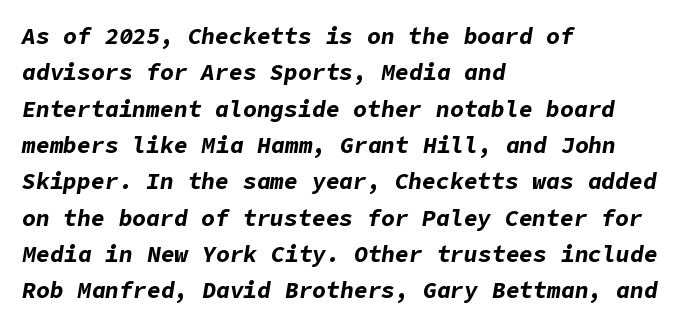
{"italic": "yes", "lean": "right", "slant_degrees": 9, "bold": "yes", "underline": "no", "align": "left", "line_spacing": "normal", "line_spacing_ratio": 1.58, "letter_spacing": "normal", "letter_spacing_em": 0.0, "glyph_px": 23}
